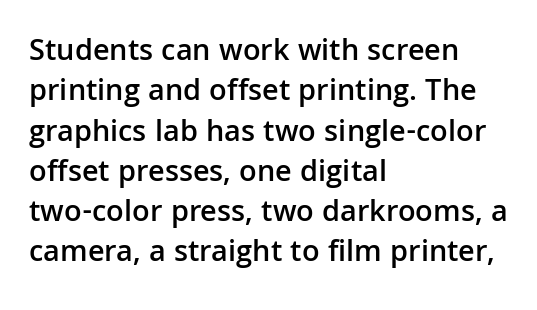
The image shows 31 px semibold sans-serif type, upright; set left-aligned, normal line spacing (1.3x), normal letter spacing, not underlined; low stroke contrast and a medium x-height.
